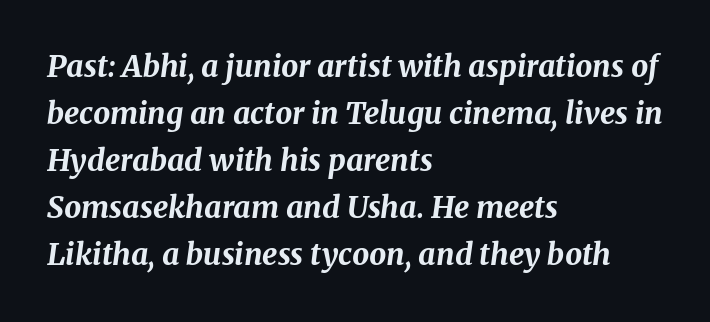
{"italic": "yes", "lean": "right", "slant_degrees": 8, "bold": "yes", "weight": "bold", "width": "normal", "stroke_contrast": "medium", "x_height": "medium", "monospaced": "no", "underline": "no", "align": "left", "line_spacing": "normal", "line_spacing_ratio": 1.57, "letter_spacing": "normal", "letter_spacing_em": 0.0, "glyph_px": 30}
